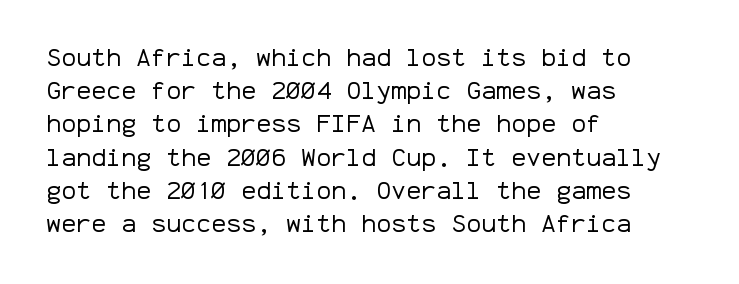
Q: Is the text bold? A: No.
Q: Is the text italic (slanted)? A: No, it is upright.
Q: Is the text underlined? A: No.
Q: How is the paragraph aligned? A: Left-aligned.
Q: Is the spacing between letters normal or unusually wide? A: Normal.
Q: Is the spacing between lines tight, normal or loose? A: Normal.
